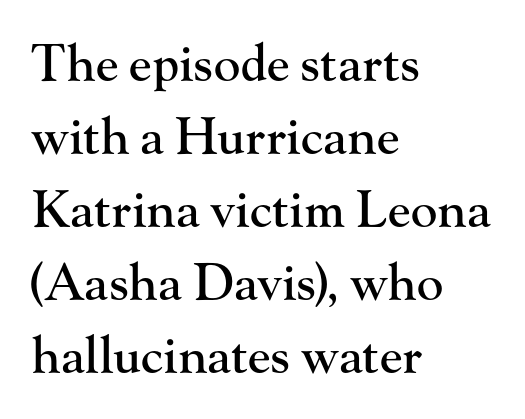
The image shows 50 px serif type, upright; set left-aligned, normal line spacing (1.46x), normal letter spacing, not underlined; high stroke contrast and a small x-height.
